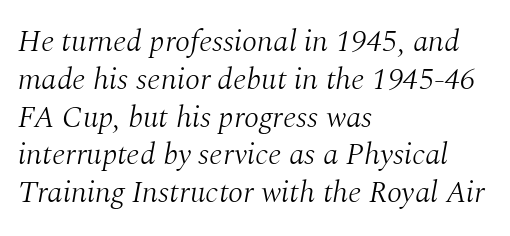
{"serif": "yes", "italic": "yes", "lean": "right", "slant_degrees": 10, "bold": "no", "weight": "light", "width": "normal", "stroke_contrast": "medium", "x_height": "medium", "monospaced": "no", "underline": "no", "align": "left", "line_spacing_ratio": 1.22, "letter_spacing": "normal", "letter_spacing_em": 0.0, "glyph_px": 31}
